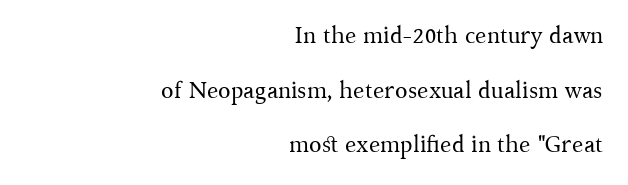
A great deal of white space separates one row of letters from the next. The typesetting does not lean heavy: it is not bold. Does the lettering tilt? It doesn't — this is upright. Where is the straight margin? On the right. Spacing between characters is what you'd get straight out of the box. Underline: absent.
